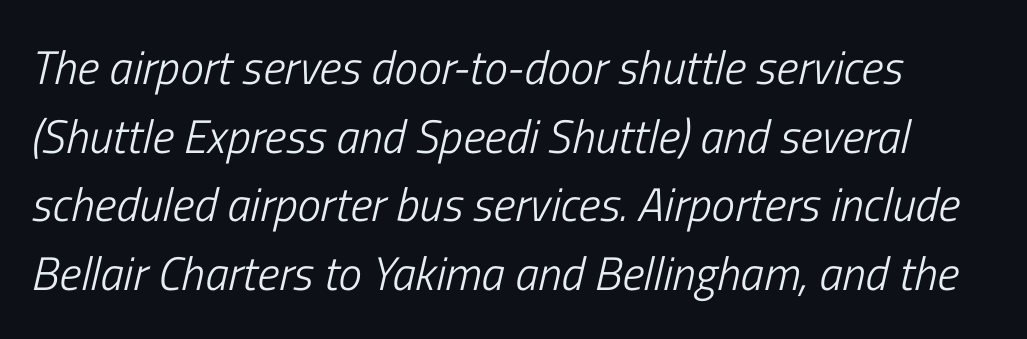
{"italic": "yes", "lean": "right", "slant_degrees": 13, "bold": "no", "weight": "light", "width": "condensed", "stroke_contrast": "low", "x_height": "medium", "monospaced": "no", "underline": "no", "line_spacing": "normal", "line_spacing_ratio": 1.46, "letter_spacing": "normal", "letter_spacing_em": 0.0, "glyph_px": 47}
